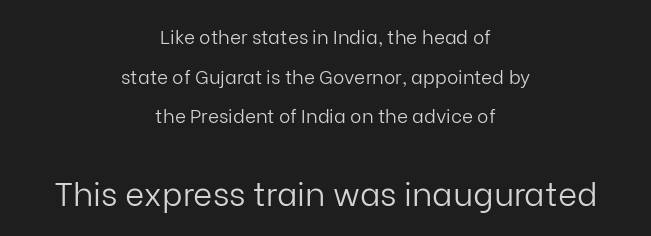
{"serif": "no", "italic": "no", "bold": "no", "weight": "light", "width": "normal", "stroke_contrast": "low", "x_height": "medium", "monospaced": "no", "underline": "no", "align": "center", "line_spacing": "loose", "line_spacing_ratio": 2.08, "letter_spacing": "normal", "letter_spacing_em": 0.0, "larger_block": "second", "size_ratio": 1.74, "glyph_px": 33}
